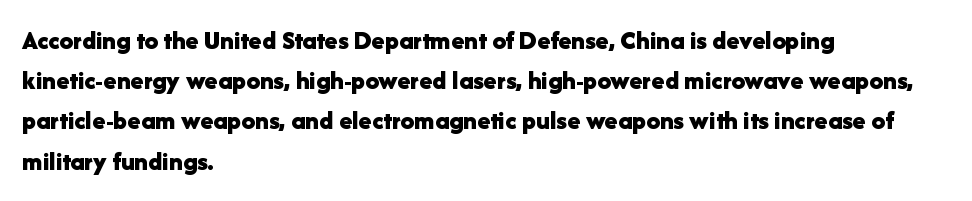
The rag falls on the right side of this text block. The axis of the letterforms is exactly vertical. Descender tails drop into unmarked territory. Inter-character spacing is left at the font's built-in metrics. Heavy, bold letterforms.
